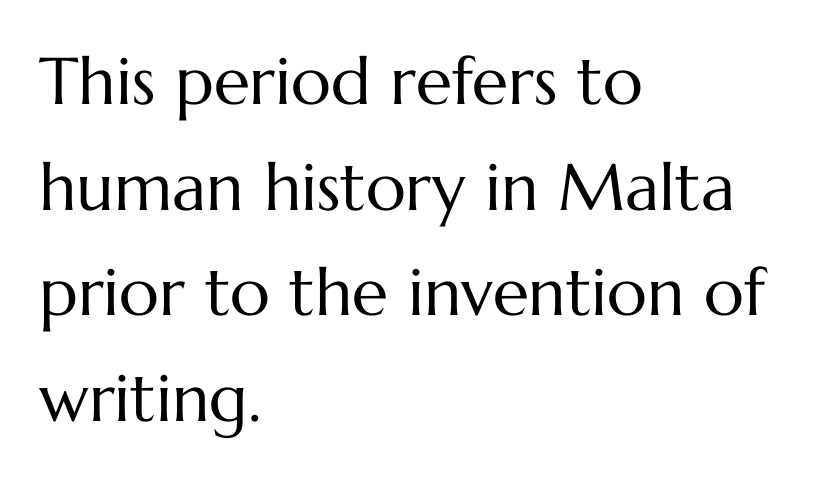
The image shows 66 px regular-weight type, upright; set left-aligned, normal line spacing (1.6x), normal letter spacing, not underlined; medium stroke contrast and a medium x-height.
